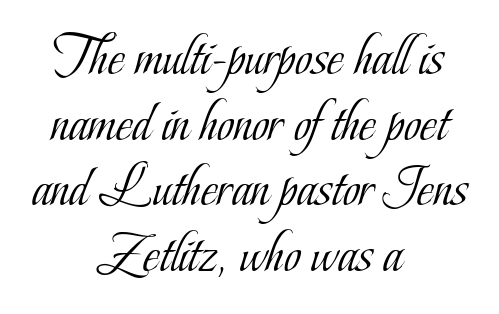
{"serif": "yes", "bold": "no", "weight": "light", "width": "condensed", "stroke_contrast": "low", "x_height": "small", "monospaced": "no", "underline": "no", "align": "center", "line_spacing": "tight", "line_spacing_ratio": 1.13, "letter_spacing": "normal", "letter_spacing_em": 0.0, "glyph_px": 58}
